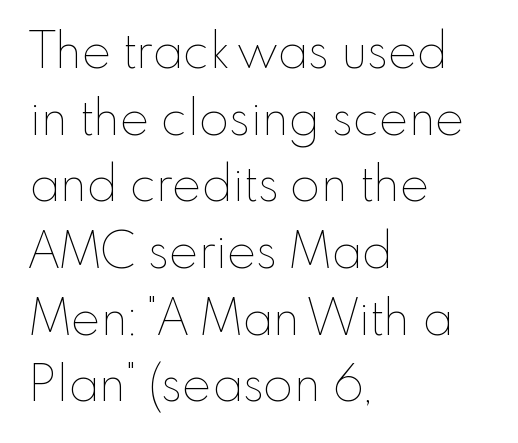
{"italic": "no", "bold": "no", "weight": "thin", "width": "normal", "stroke_contrast": "low", "x_height": "small", "monospaced": "no", "underline": "no", "align": "left", "line_spacing": "normal", "line_spacing_ratio": 1.36, "letter_spacing": "normal", "letter_spacing_em": 0.0, "glyph_px": 49}
